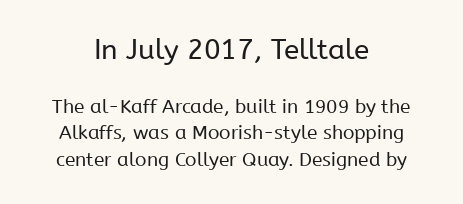
{"serif": "no", "italic": "no", "bold": "no", "weight": "regular", "width": "normal", "stroke_contrast": "low", "x_height": "medium", "monospaced": "no", "underline": "no", "align": "center", "line_spacing": "normal", "line_spacing_ratio": 1.4, "letter_spacing": "normal", "letter_spacing_em": 0.0, "larger_block": "first", "size_ratio": 1.47, "glyph_px": 28}
